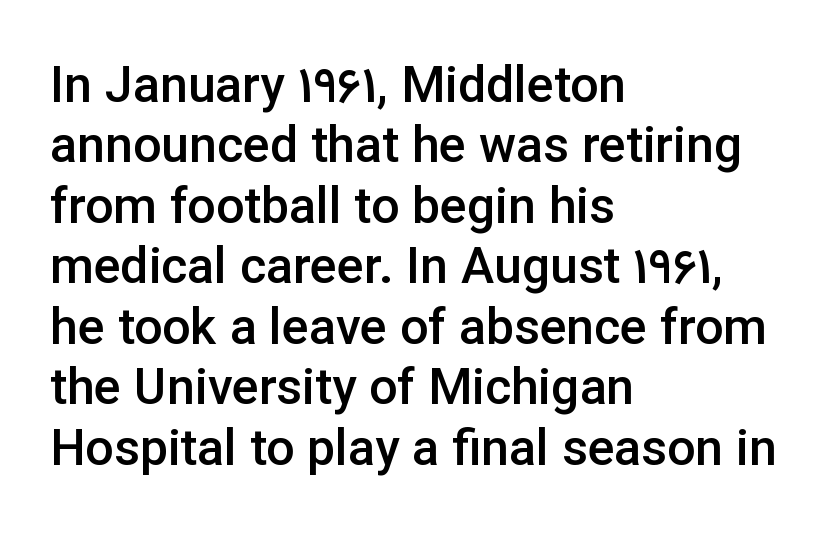
{"serif": "no", "italic": "no", "bold": "semi", "weight": "semibold", "width": "normal", "stroke_contrast": "low", "x_height": "medium", "monospaced": "no", "underline": "no", "align": "left", "line_spacing_ratio": 1.21, "letter_spacing": "normal", "letter_spacing_em": 0.0, "glyph_px": 50}
